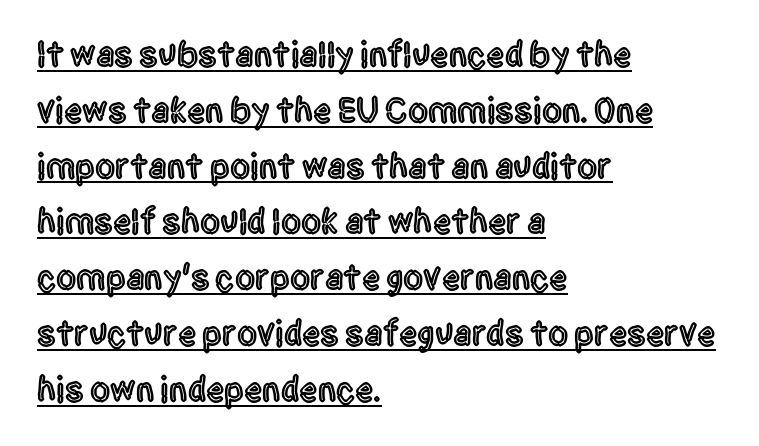
Teacher's note: observe the even left margin — that is flush-left alignment. You could call the tracking neutral — neither tight nor loose. Rows of type keep a routine distance in the vertical direction. Underlined type. A typesetter would mark this as roman, not italic.
